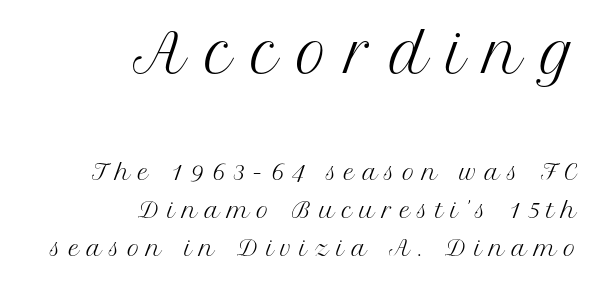
The image shows 53 px regular-weight serif type; set right-aligned, line spacing 1.82x, unusually wide letter spacing (+0.35 em), not underlined; the first (top) block is 2.52x larger; medium stroke contrast and a medium x-height.
